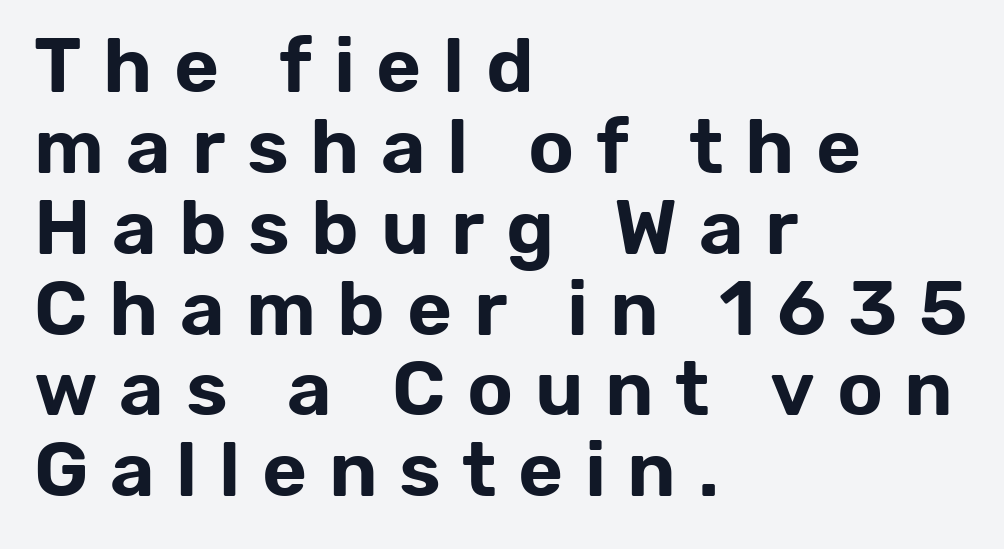
Compared with typical paragraphs, the rows here are closer together. Casual observation: everything's shoved over to the left. The face used here is proportionally spaced, like ordinary book or web type. Ascenders rise straight up at ninety degrees.
